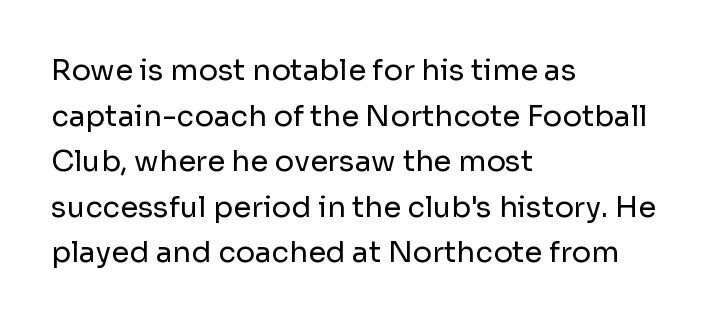
The letterforms sit at book weight or below. Unlike a traditional serif, this face leaves its strokes unadorned. The letters sit at their default tracking, neither squeezed nor spread. Casual observation: everything's shoved over to the left. The specimen omits any rule beneath the text block's lines. Does the lettering tilt? It doesn't — this is upright.
